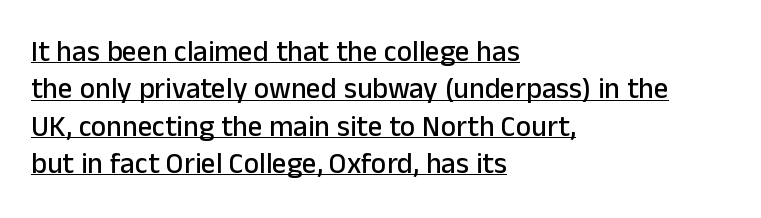
{"serif": "no", "italic": "no", "width": "normal", "stroke_contrast": "low", "x_height": "medium", "monospaced": "no", "underline": "yes", "align": "left", "line_spacing": "normal", "line_spacing_ratio": 1.29, "letter_spacing": "normal", "letter_spacing_em": 0.0, "glyph_px": 29}
